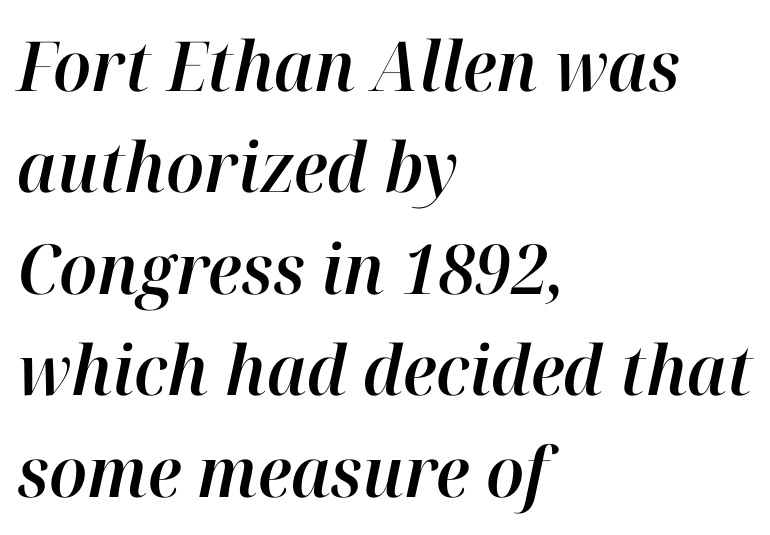
Q: Is the text italic (slanted)? A: Yes, it leans right by about 12 degrees.
Q: Is the text underlined? A: No.
Q: How is the paragraph aligned? A: Left-aligned.
Q: Is the spacing between letters normal or unusually wide? A: Normal.
Q: Is the spacing between lines tight, normal or loose? A: Normal.
Q: Width (condensed, normal, or wide)? A: Normal.
Q: Stroke contrast? A: High.
Q: x-height? A: Medium.
Q: Monospaced? A: No.
